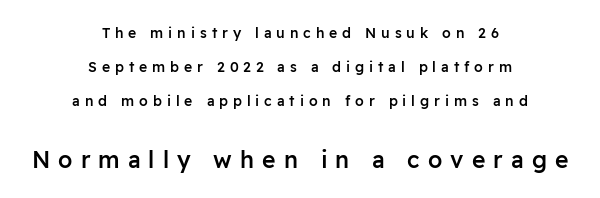
Q: Is the text bold? A: Semi-bold.
Q: Is the text italic (slanted)? A: No, it is upright.
Q: Is the text underlined? A: No.
Q: How is the paragraph aligned? A: Centered.
Q: Is the spacing between letters normal or unusually wide? A: Unusually wide.
Q: Is the spacing between lines tight, normal or loose? A: Loose.
Q: Which block of text is set in a larger size, the first (top) or the second (bottom)? A: The second (bottom) one.
